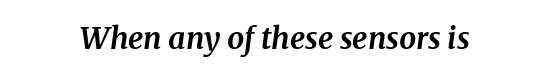
The gap between lines stays unmarked. As a designer I'd log this as weight 700, bold. You can tell from the footed stems that serif type was used. Does extra space separate the letters? No, they use regular spacing. There's an unmistakable incline to the writing here.
